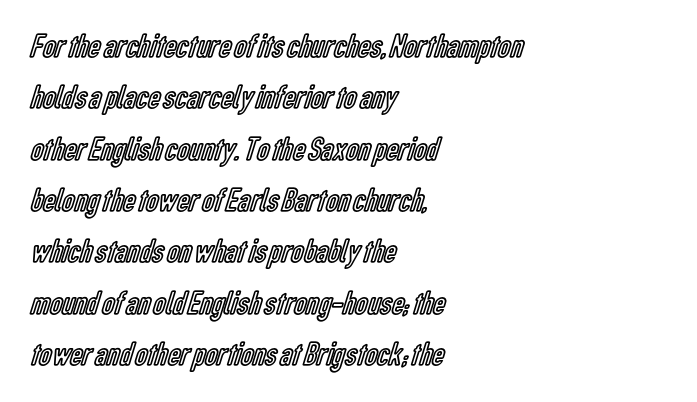
The image shows 34 px condensed type; set left-aligned, normal line spacing (1.51x), normal letter spacing, not underlined; a medium x-height.
